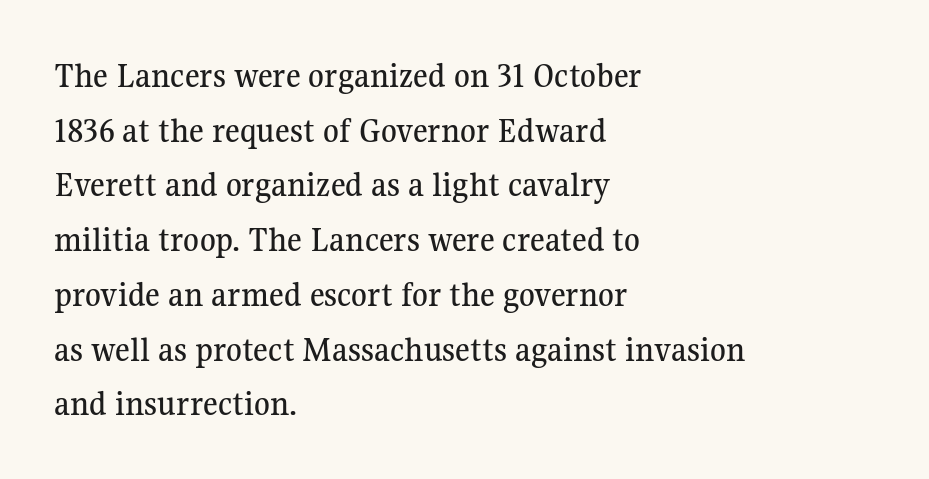
{"serif": "yes", "italic": "no", "width": "normal", "stroke_contrast": "medium", "x_height": "medium", "monospaced": "no", "underline": "no", "align": "left", "line_spacing": "normal", "line_spacing_ratio": 1.52, "letter_spacing": "normal", "letter_spacing_em": 0.0, "glyph_px": 36}
